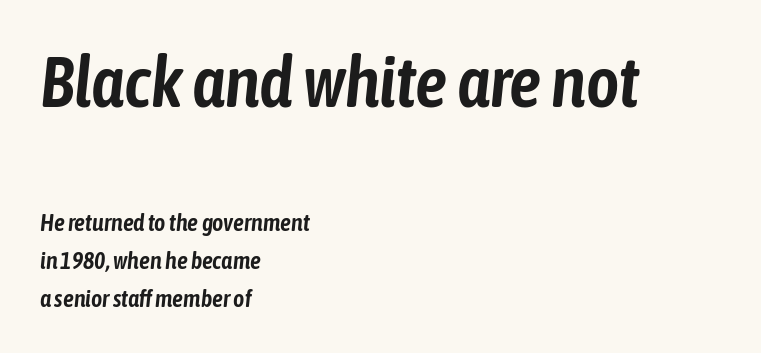
The image shows 71 px condensed type, italic (leaning right); set left-aligned, normal line spacing (1.57x), normal letter spacing, not underlined; the first (top) block is 2.96x larger; low stroke contrast and a medium x-height.
